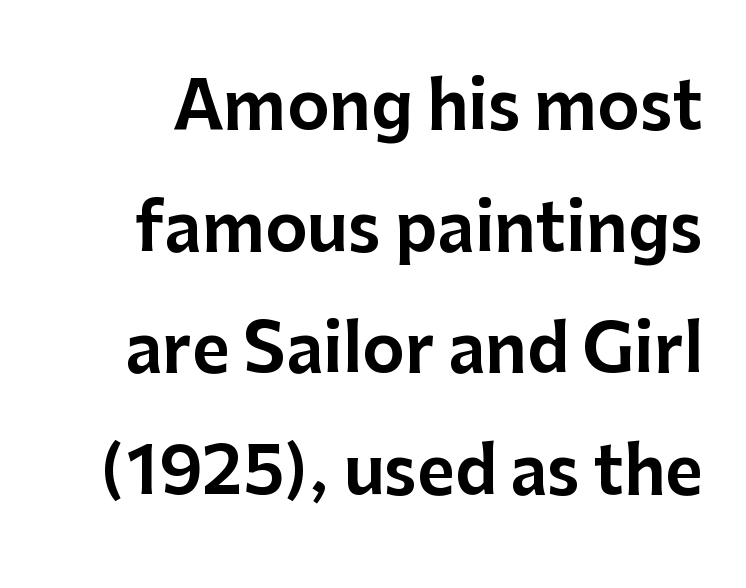
{"serif": "no", "italic": "no", "width": "normal", "stroke_contrast": "low", "x_height": "medium", "monospaced": "no", "underline": "no", "line_spacing_ratio": 1.87, "letter_spacing": "normal", "letter_spacing_em": 0.0, "glyph_px": 65}
